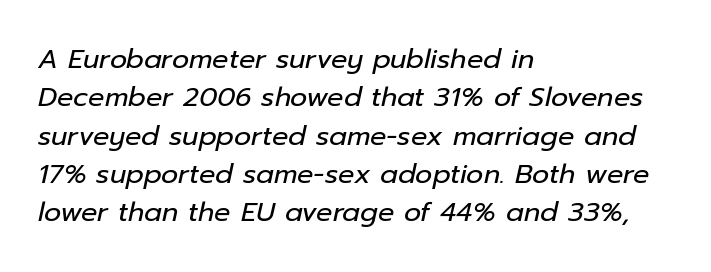
Q: Is the text bold? A: No.
Q: Is the text italic (slanted)? A: Yes, it leans right by about 12 degrees.
Q: Is the text underlined? A: No.
Q: How is the paragraph aligned? A: Left-aligned.
Q: Is the spacing between letters normal or unusually wide? A: Normal.
Q: Is the spacing between lines tight, normal or loose? A: Normal.
